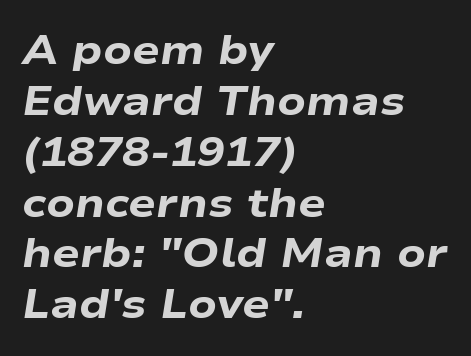
{"italic": "yes", "lean": "right", "slant_degrees": 9, "bold": "yes", "weight": "heavy", "width": "wide", "stroke_contrast": "low", "x_height": "medium", "monospaced": "no", "underline": "no", "align": "left", "line_spacing_ratio": 1.24, "letter_spacing": "normal", "letter_spacing_em": 0.0, "glyph_px": 41}
